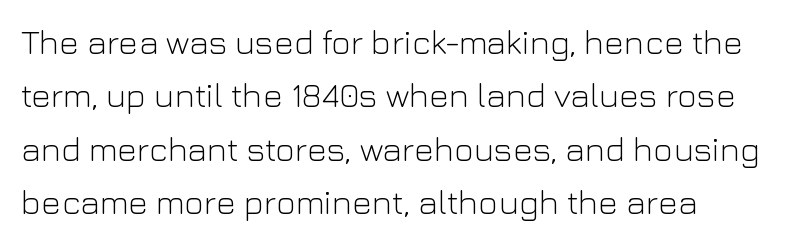
{"serif": "no", "italic": "no", "bold": "no", "weight": "light", "width": "normal", "stroke_contrast": "low", "x_height": "medium", "monospaced": "no", "underline": "no", "align": "left", "line_spacing": "normal", "line_spacing_ratio": 1.57, "letter_spacing": "normal", "letter_spacing_em": 0.0, "glyph_px": 34}
